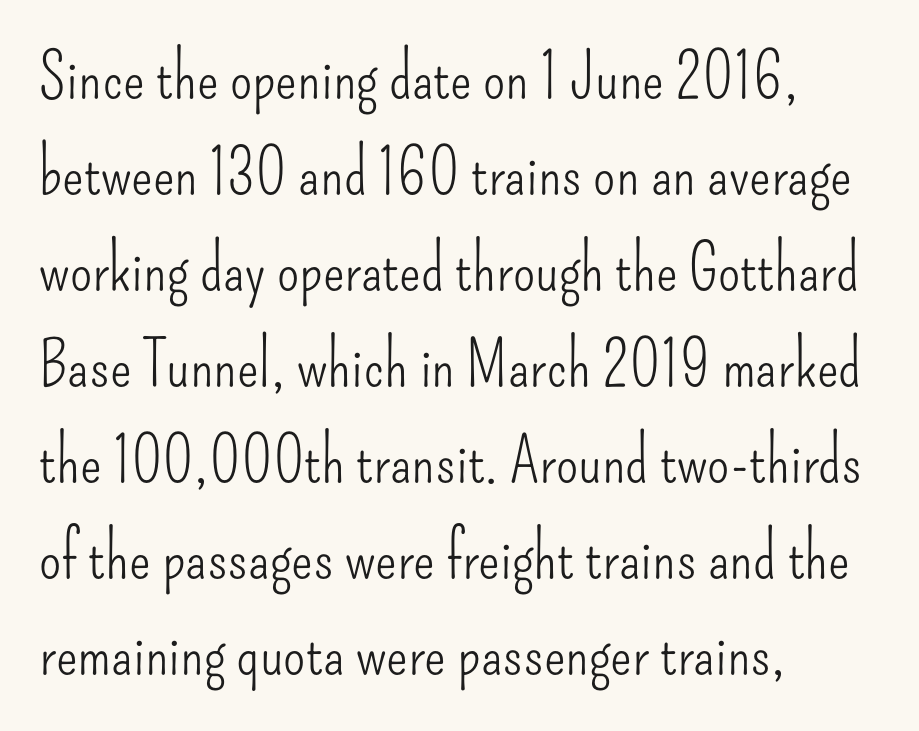
{"serif": "no", "italic": "no", "bold": "no", "weight": "light", "width": "condensed", "stroke_contrast": "low", "x_height": "small", "monospaced": "no", "underline": "no", "align": "left", "line_spacing": "normal", "line_spacing_ratio": 1.5, "letter_spacing": "normal", "letter_spacing_em": 0.0, "glyph_px": 64}
